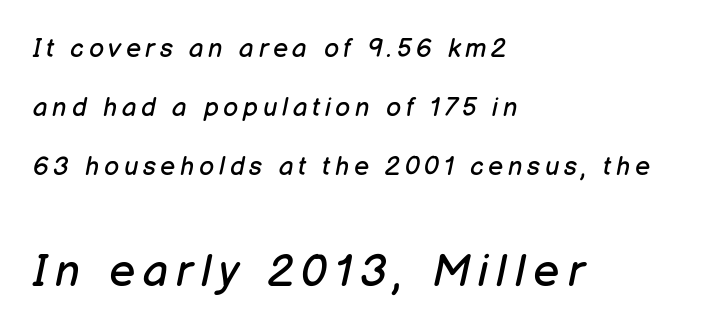
{"italic": "yes", "lean": "right", "slant_degrees": 12, "bold": "no", "weight": "regular", "width": "normal", "stroke_contrast": "low", "x_height": "medium", "monospaced": "no", "underline": "no", "align": "left", "line_spacing": "loose", "line_spacing_ratio": 2.26, "larger_block": "second", "size_ratio": 1.73, "glyph_px": 45}
